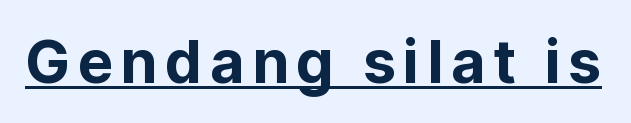
{"serif": "no", "italic": "no", "width": "normal", "stroke_contrast": "low", "x_height": "medium", "monospaced": "no", "underline": "yes", "glyph_px": 59}
